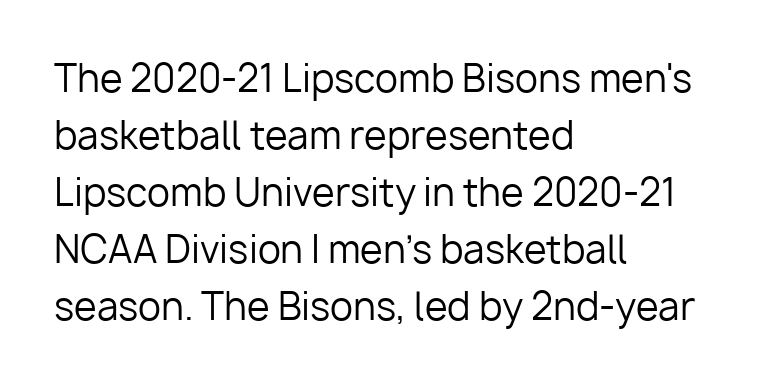
The image shows 37 px regular-weight sans-serif type, upright; set left-aligned, normal line spacing (1.54x), normal letter spacing, not underlined; low stroke contrast and a medium x-height.
